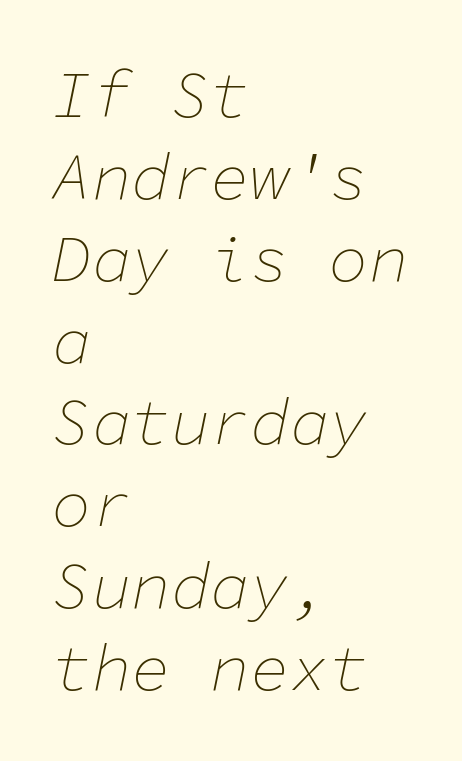
Q: Is the text bold? A: No.
Q: Is the text italic (slanted)? A: Yes, it leans right by about 11 degrees.
Q: Is the text underlined? A: No.
Q: How is the paragraph aligned? A: Left-aligned.
Q: Is the spacing between letters normal or unusually wide? A: Normal.
Q: Width (condensed, normal, or wide)? A: Normal.
Q: Stroke contrast? A: Low.
Q: x-height? A: Medium.
Q: Monospaced? A: Yes.
